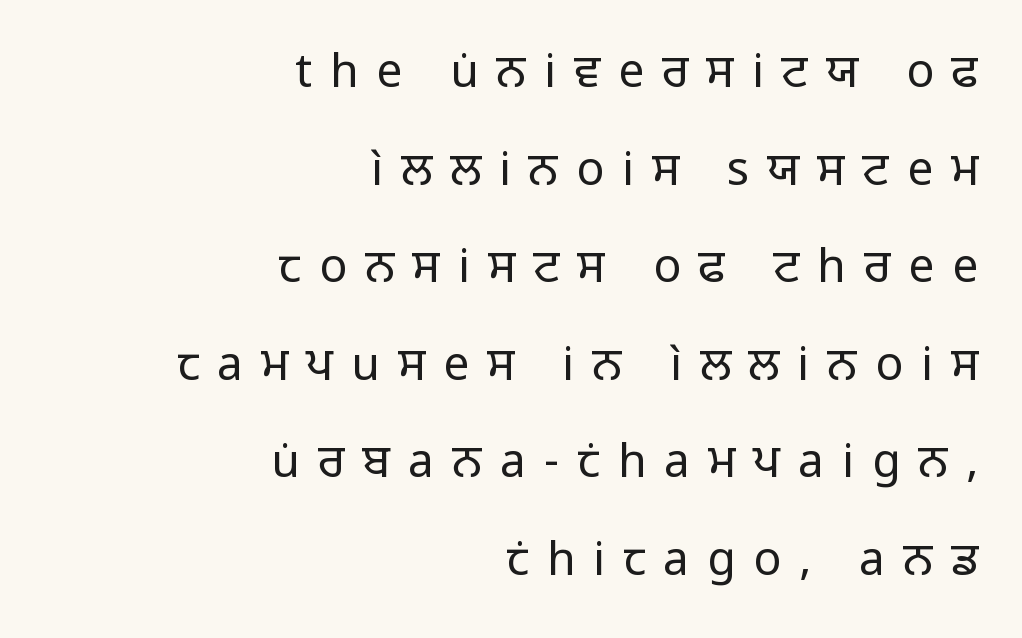
The tracking jumps out immediately: characters are airy and widely separated. Descenders are the only things crossing below the line. These glyphs show unthickened strokes, regular width or finer. The space between consecutive lines is lavish. The face used here is proportionally spaced, like ordinary book or web type. Unlike italic type, these characters show no tilt at all.
